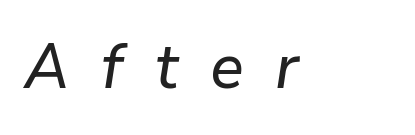
The image shows 63 px text type, italic (leaning right); set left-aligned, unusually wide letter spacing (+0.5 em), not underlined; low stroke contrast and a medium x-height.
